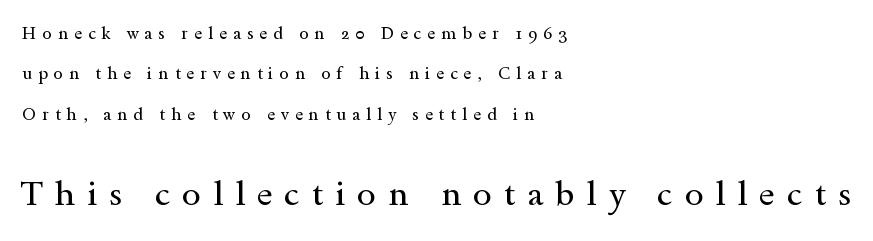
The image shows 34 px regular-weight, wide serif type, upright; set left-aligned, loose line spacing (2.38x), unusually wide letter spacing (+0.35 em), not underlined; the second (bottom) block is 2.0x larger; a small x-height.
